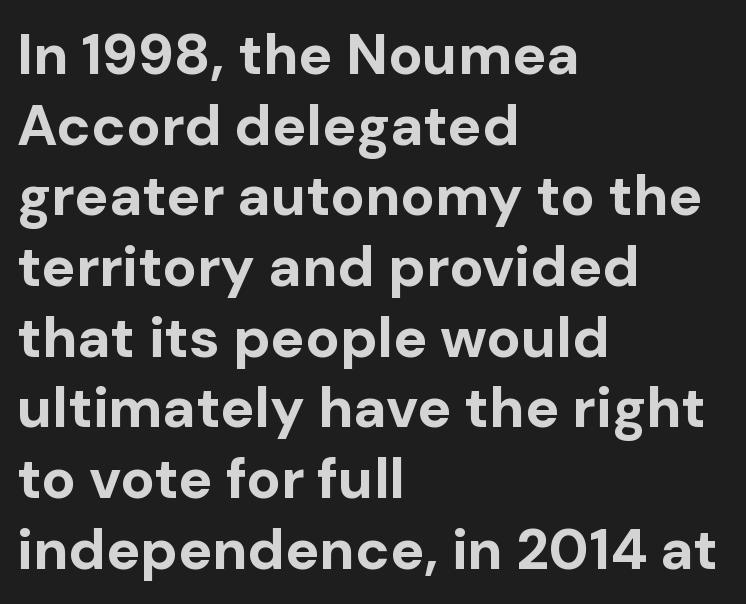
{"serif": "no", "italic": "no", "bold": "yes", "weight": "bold", "width": "normal", "stroke_contrast": "low", "x_height": "medium", "monospaced": "no", "underline": "no", "align": "left", "line_spacing_ratio": 1.24, "letter_spacing": "normal", "letter_spacing_em": 0.0, "glyph_px": 57}
